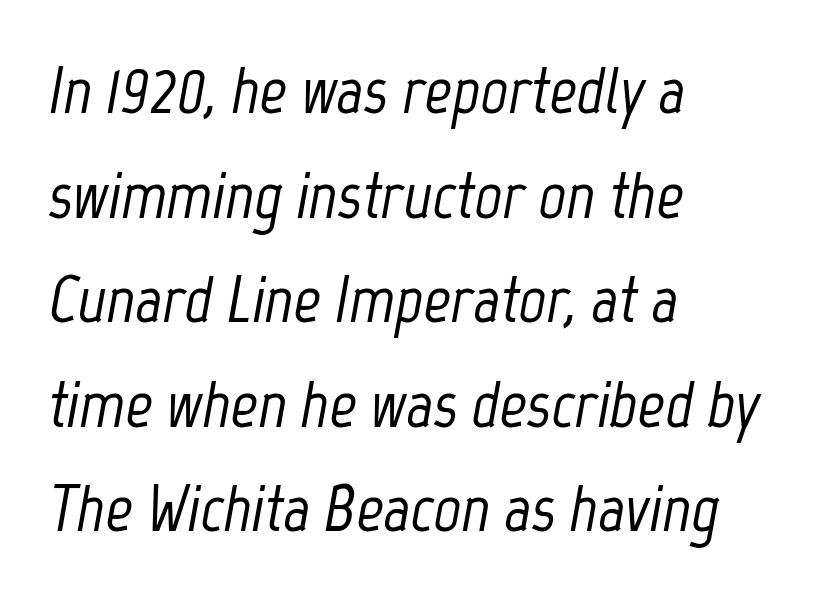
One-word summary of the alignment: left. Students, note that the glyphs here touch the page at normal intervals. This sample uses an oblique cut, with every glyph tilted off the vertical. Words float on clear page, feet unadorned. This sample has the flowing, uneven cadence of proportional lettering. Successive baselines arrive at the customary interval.
